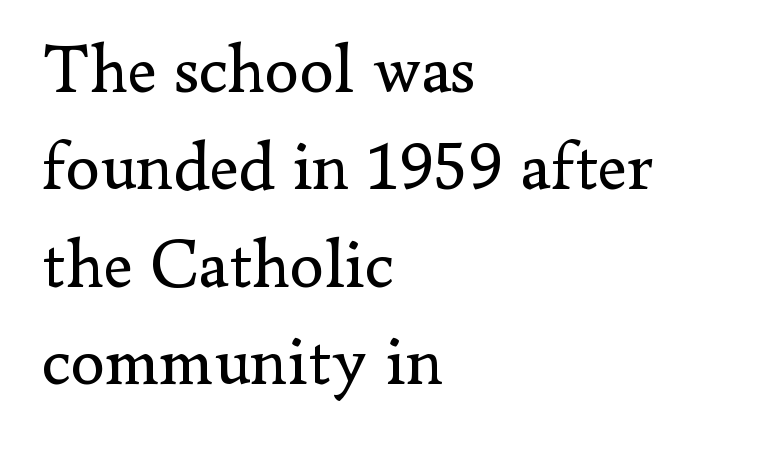
The passage shown is typeset with a serif family. Does extra space separate the letters? No, they use regular spacing. Posture: vertical. The words here are not underlined. Is there much room between lines? A standard amount, neither cramped nor airy. Alignment: flush left.
